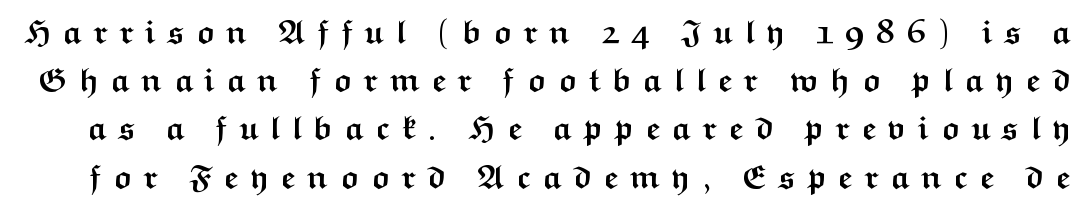
Type style note: lacks serifs. Italic? Not at all — the glyphs are vertical. Each word looks stretched out because of the extra space between its letters. This rendering features lettering with no underline. The passage shown is typed in a proportional face where columns would drift.
